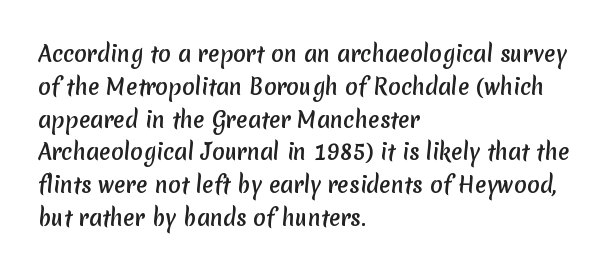
The image shows 21 px text type; set left-aligned, normal line spacing (1.56x), normal letter spacing, not underlined.
